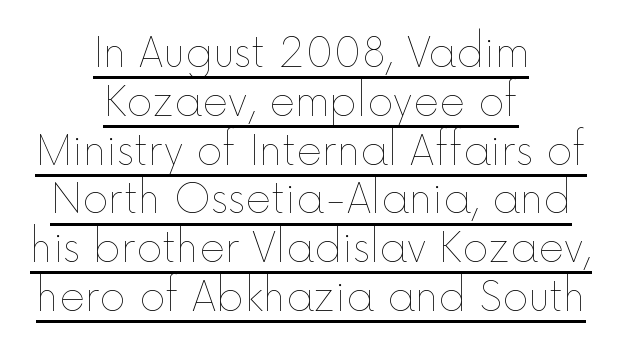
{"italic": "no", "bold": "no", "weight": "thin", "width": "normal", "x_height": "medium", "monospaced": "no", "underline": "yes", "align": "center", "line_spacing_ratio": 1.22, "letter_spacing": "normal", "letter_spacing_em": 0.0, "glyph_px": 40}
